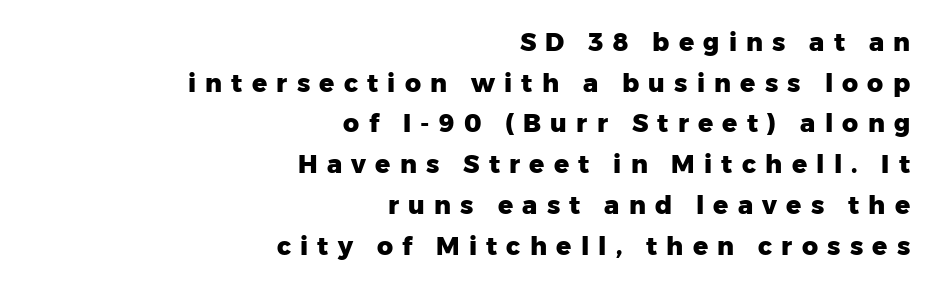
Letters rest on an invisible, unmarked baseline. The passage shown is emphatically bold. A flush-right, rag-left setting is used for this passage. These lines sit exactly where default settings would place them.
